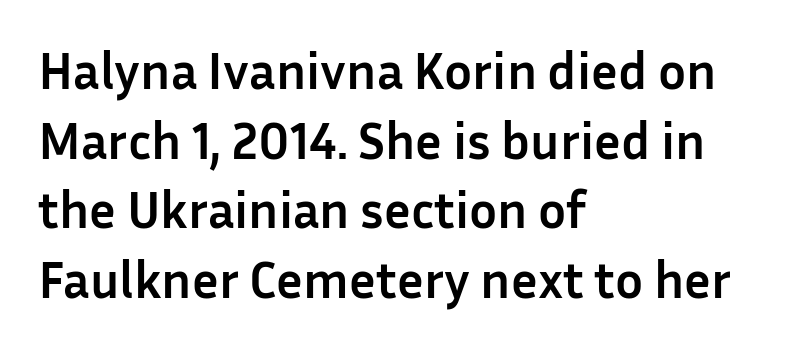
Q: Is the text bold? A: Yes.
Q: Is the text italic (slanted)? A: No, it is upright.
Q: Is the typeface a serif or a sans-serif typeface? A: Sans-serif.
Q: Is the text underlined? A: No.
Q: How is the paragraph aligned? A: Left-aligned.
Q: Is the spacing between letters normal or unusually wide? A: Normal.
Q: Is the spacing between lines tight, normal or loose? A: Normal.
Q: Width (condensed, normal, or wide)? A: Normal.
Q: Stroke contrast? A: Low.
Q: x-height? A: Medium.
Q: Monospaced? A: No.
